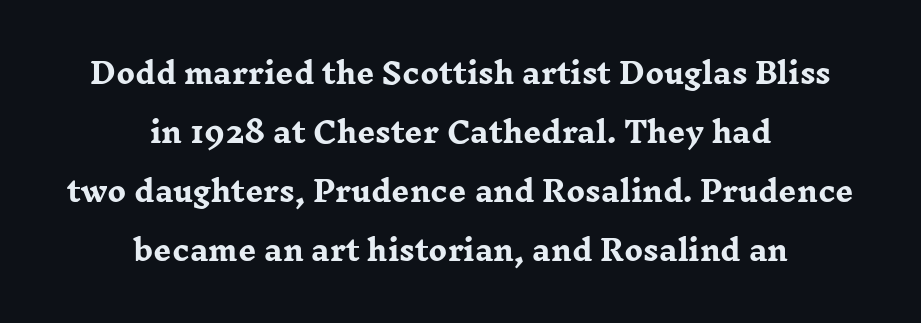
Quick note: underline off. Does the leading feel generous? Absolutely, it's lavish. On the weight axis this lands at bold, roughly 700. The passage shown is typed in a proportional face where columns would drift. The axis of the letterforms is exactly vertical.
